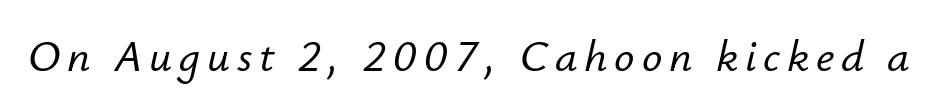
Q: Is the text italic (slanted)? A: Yes, it leans right by about 12 degrees.
Q: Is the text underlined? A: No.
Q: Width (condensed, normal, or wide)? A: Normal.
Q: Stroke contrast? A: Low.
Q: x-height? A: Small.
Q: Monospaced? A: No.
